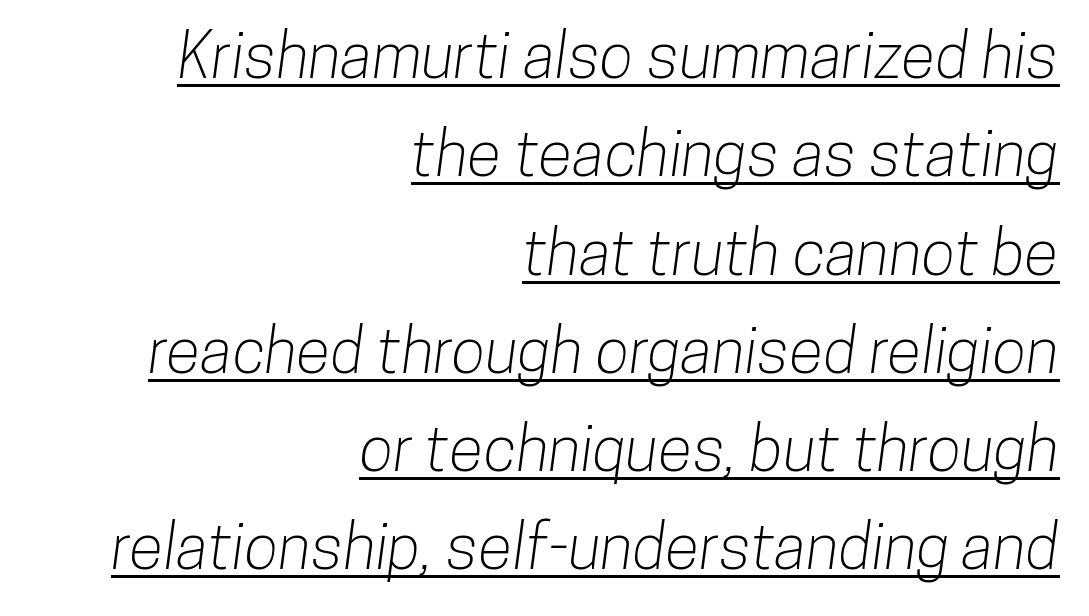
The image shows 63 px condensed sans-serif type; set right-aligned, normal line spacing (1.56x), normal letter spacing, underlined; low stroke contrast and a medium x-height.
